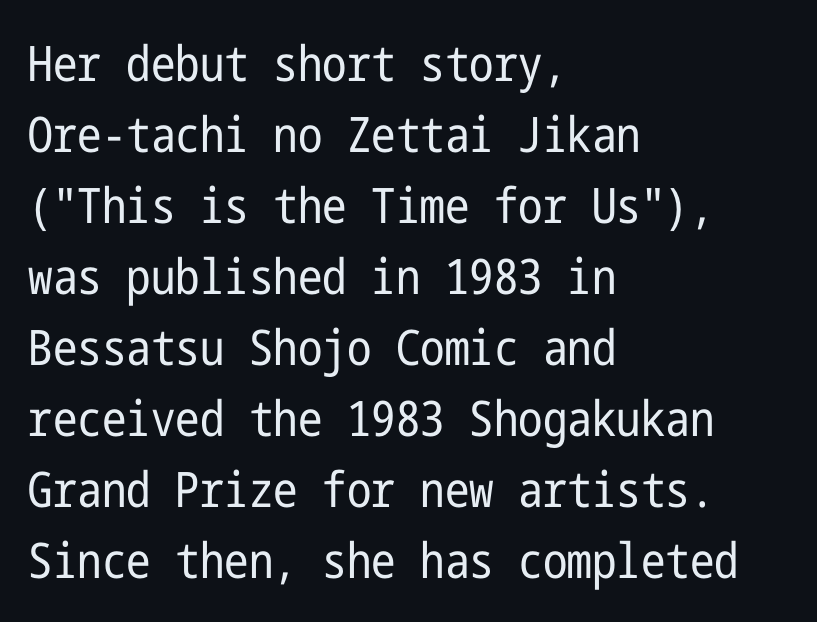
Q: Is the text bold? A: No.
Q: Is the text italic (slanted)? A: No, it is upright.
Q: Is the typeface a serif or a sans-serif typeface? A: Sans-serif.
Q: Is the text underlined? A: No.
Q: How is the paragraph aligned? A: Left-aligned.
Q: Is the spacing between letters normal or unusually wide? A: Normal.
Q: Is the spacing between lines tight, normal or loose? A: Normal.
Q: Width (condensed, normal, or wide)? A: Condensed.
Q: Stroke contrast? A: Low.
Q: x-height? A: Medium.
